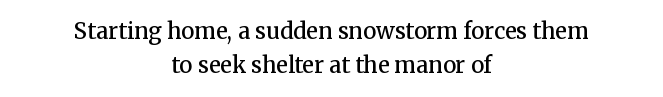
Any mark beneath the type? The region is blank. Every letter is mildly thick-stroked: semibold rather than bold. One-word summary of the alignment: center. Letter spacing: default. Every character sits straight up, as roman type does.
